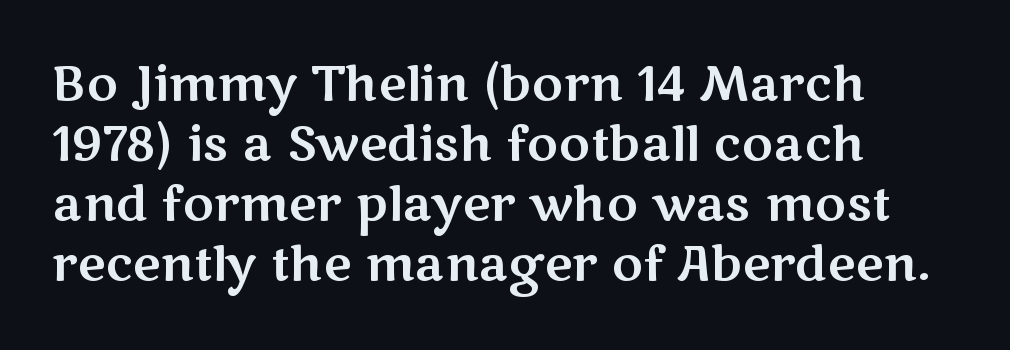
The image shows 48 px wide sans-serif type, upright; set left-aligned, normal line spacing (1.25x), normal letter spacing, not underlined; medium stroke contrast and a medium x-height.
